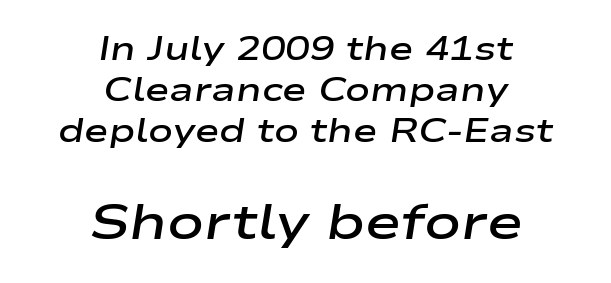
Every character sits at an angle, as italics do. Is this a fixed-width face? No — the glyphs have proportional, varying widths. Evenly set lines give the paragraph a standard silhouette. Check under the words: just untouched page.
